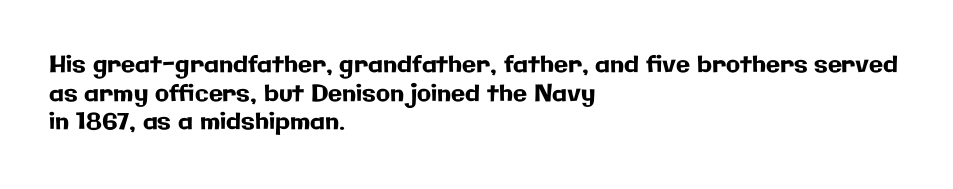
Q: Is the text italic (slanted)? A: No, it is upright.
Q: Is the text underlined? A: No.
Q: How is the paragraph aligned? A: Left-aligned.
Q: Is the spacing between letters normal or unusually wide? A: Normal.
Q: Is the spacing between lines tight, normal or loose? A: Normal.
